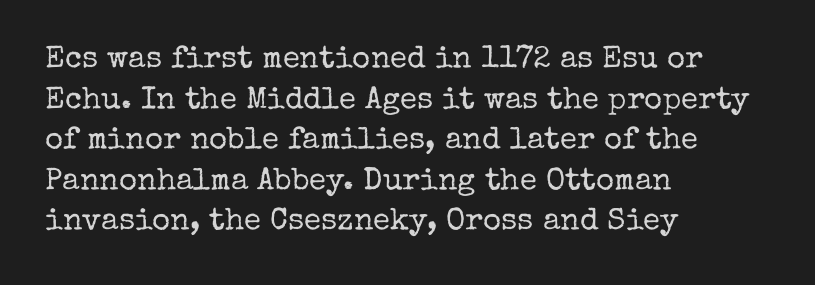
The image shows 31 px regular-weight serif type, upright; set left-aligned, normal line spacing (1.31x), normal letter spacing, not underlined; low stroke contrast and a medium x-height.
